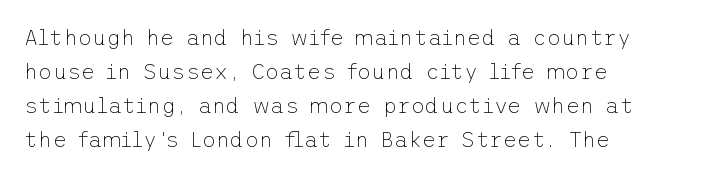
{"italic": "no", "bold": "no", "underline": "no", "align": "left", "line_spacing": "normal", "line_spacing_ratio": 1.55, "letter_spacing": "normal", "letter_spacing_em": 0.0, "glyph_px": 22}
